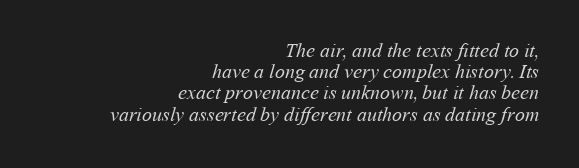
This rendering features lettering with no underline. These lines huddle together more closely than default settings would place them. Here the glyphs are tracked normally, forming tight word shapes. Weight: regular or lighter. All the whitespace from short lines collects on the left.
